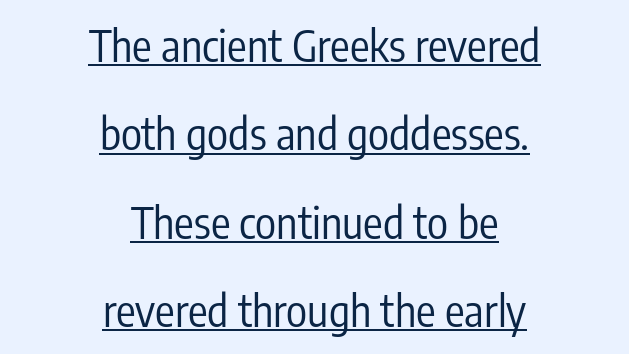
Both edges are ragged and mirror each other, which tells us the setting is centered. Bold? No — there's no thickening of the strokes. The rendering uses a large line-height, opening up the rows. A typesetter would call this proportional, since set widths differ per character. Honestly, the underline is the first thing you notice here. The specimen reads as upright at a glance.
